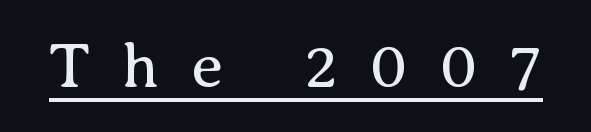
Q: Is the text bold? A: No.
Q: Is the text italic (slanted)? A: No, it is upright.
Q: Is the typeface a serif or a sans-serif typeface? A: Serif.
Q: Is the text underlined? A: Yes.
Q: Is the spacing between letters normal or unusually wide? A: Unusually wide.
Q: Width (condensed, normal, or wide)? A: Normal.
Q: Stroke contrast? A: Medium.
Q: x-height? A: Medium.
Q: Monospaced? A: No.
